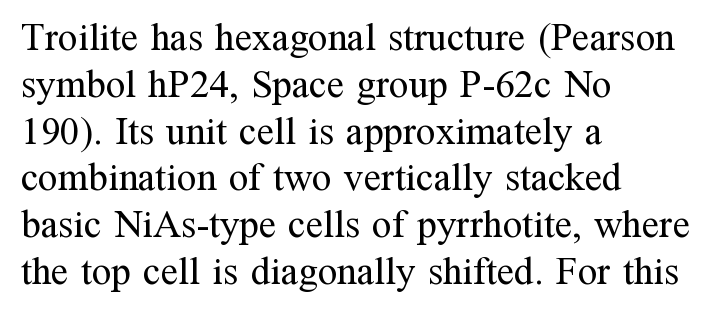
The image shows 39 px regular-weight serif type, upright; set left-aligned, line spacing 1.2x, normal letter spacing, not underlined; medium stroke contrast and a medium x-height.
